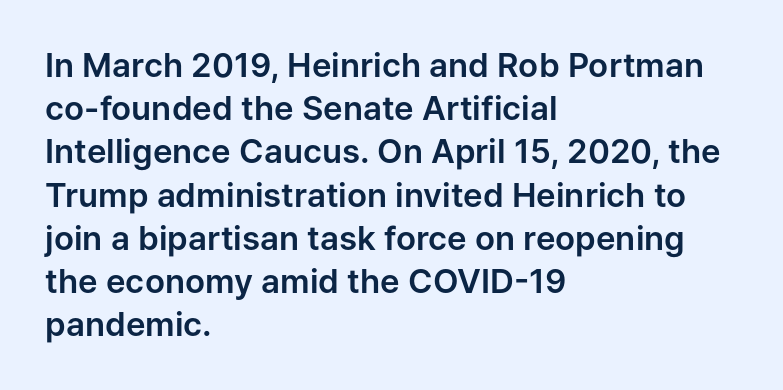
{"serif": "no", "italic": "no", "width": "normal", "stroke_contrast": "low", "x_height": "medium", "monospaced": "no", "underline": "no", "align": "left", "line_spacing": "normal", "line_spacing_ratio": 1.31, "letter_spacing": "normal", "letter_spacing_em": 0.0, "glyph_px": 33}
